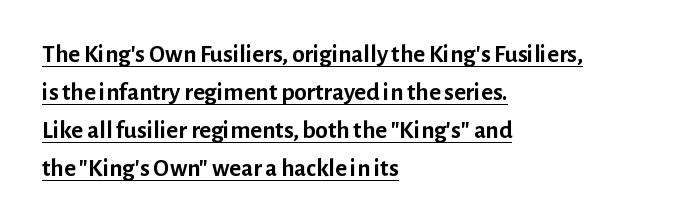
The image shows 25 px bold type, upright; set left-aligned, normal line spacing (1.52x), normal letter spacing, underlined.
